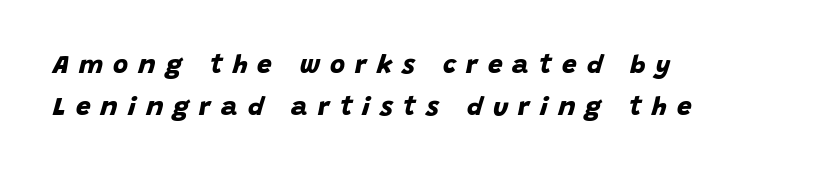
The letters are spread apart with noticeably loose tracking. Heavy-handed strokes throughout: this text is bold. Whoever set this chose a conventional vertical rhythm. The paragraph has a hard left edge and a soft right edge.
